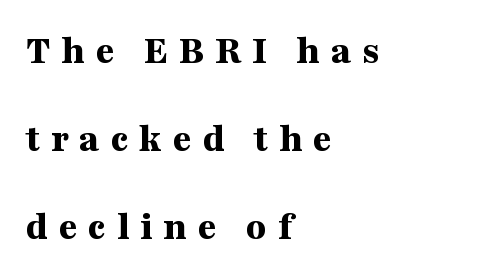
Q: Is the text bold? A: Yes.
Q: Is the text italic (slanted)? A: No, it is upright.
Q: Is the typeface a serif or a sans-serif typeface? A: Serif.
Q: Is the text underlined? A: No.
Q: How is the paragraph aligned? A: Left-aligned.
Q: Is the spacing between letters normal or unusually wide? A: Unusually wide.
Q: Is the spacing between lines tight, normal or loose? A: Loose.
Q: Width (condensed, normal, or wide)? A: Wide.
Q: Stroke contrast? A: Medium.
Q: x-height? A: Medium.
Q: Monospaced? A: No.
